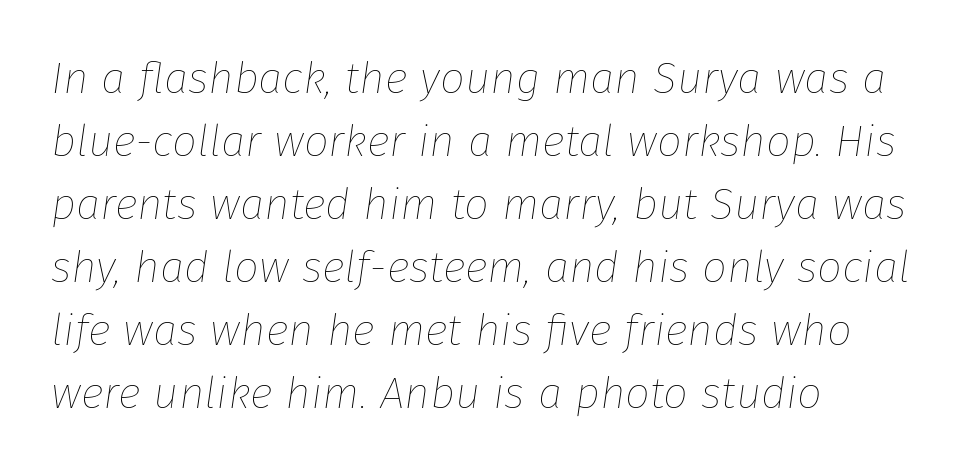
A clean baseline with only descenders dipping below it. Does the copy run flush right? No — it runs flush left. Think standard paragraph weight, or any step lighter than that. Summary of vertical rhythm: regular, with standard interline spacing. You can tell it's italic because the verticals aren't actually vertical. Character widths vary here, with narrow letters taking less room than wide ones.
